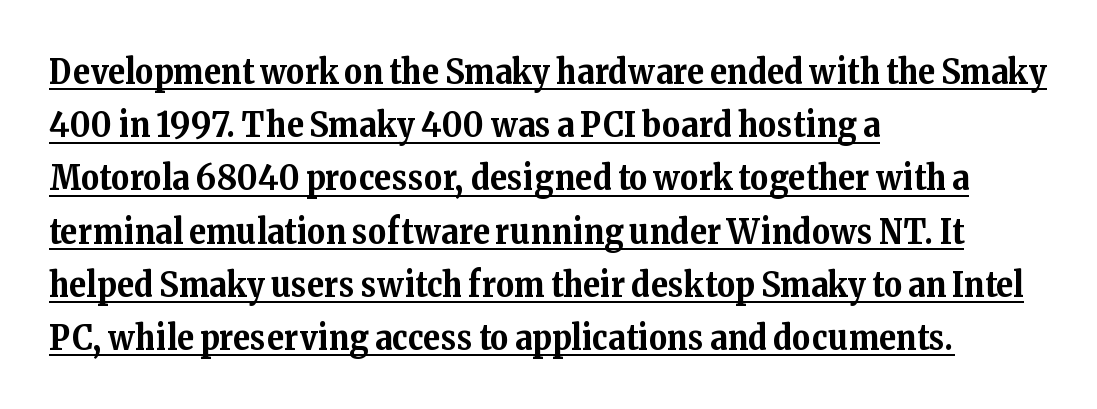
{"serif": "yes", "italic": "no", "bold": "yes", "weight": "bold", "width": "normal", "stroke_contrast": "medium", "x_height": "medium", "monospaced": "no", "underline": "yes", "align": "left", "line_spacing": "normal", "line_spacing_ratio": 1.52, "letter_spacing": "normal", "letter_spacing_em": 0.0, "glyph_px": 35}
